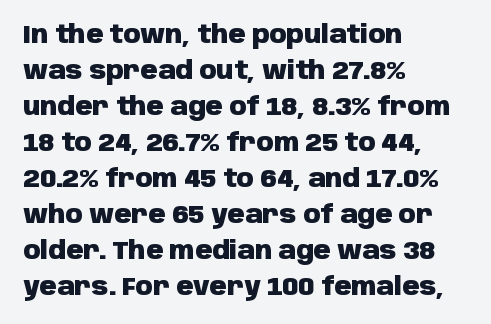
Q: Is the text bold? A: Yes.
Q: Is the text italic (slanted)? A: No, it is upright.
Q: Is the text underlined? A: No.
Q: How is the paragraph aligned? A: Left-aligned.
Q: Is the spacing between letters normal or unusually wide? A: Normal.
Q: Is the spacing between lines tight, normal or loose? A: Normal.
